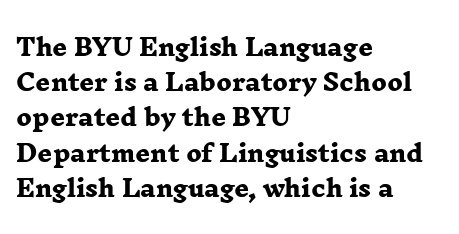
Emphasis by weight is at full strength: bold. The space between consecutive lines is moderate. This rendering uses left alignment, leaving the right contour irregular. Plain, unruled lines of type. Honestly, the letter spacing is just normal — you wouldn't notice it.
